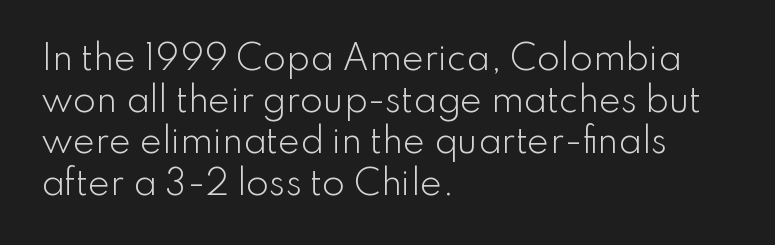
Descender tails drop into unmarked territory. Classification — sans serif. Layout note: lines flush left. Every stem runs plumb, perpendicular to the baseline. The font sits on the lighter half of the weight spectrum, regular included.
